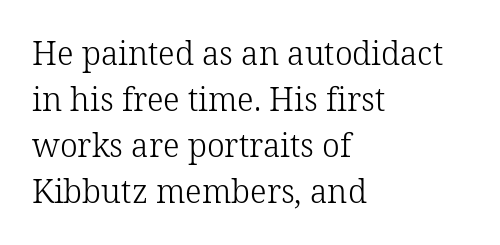
{"serif": "yes", "italic": "no", "bold": "no", "weight": "light", "width": "normal", "stroke_contrast": "low", "x_height": "medium", "monospaced": "no", "underline": "no", "align": "left", "line_spacing": "normal", "line_spacing_ratio": 1.44, "letter_spacing": "normal", "letter_spacing_em": 0.0, "glyph_px": 32}
